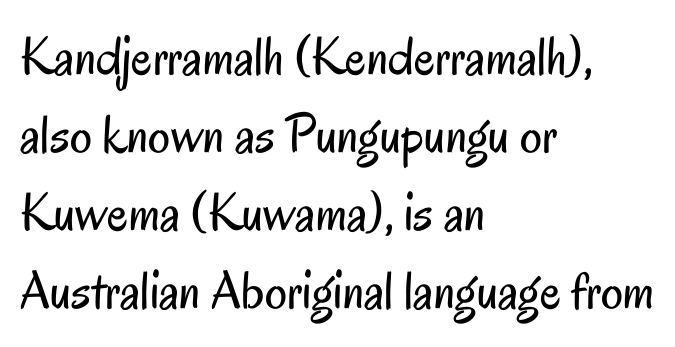
{"serif": "no", "italic": "no", "bold": "no", "weight": "regular", "width": "condensed", "stroke_contrast": "low", "x_height": "small", "monospaced": "no", "underline": "no", "align": "left", "line_spacing": "normal", "line_spacing_ratio": 1.42, "letter_spacing": "normal", "letter_spacing_em": 0.0, "glyph_px": 55}
